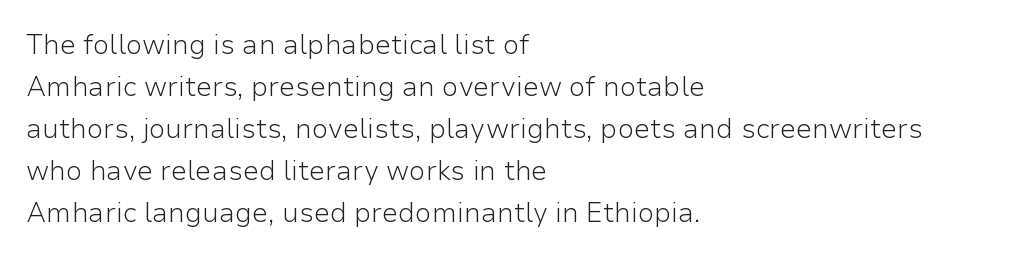
{"italic": "no", "bold": "no", "underline": "no", "align": "left", "line_spacing": "normal", "line_spacing_ratio": 1.56, "letter_spacing": "normal", "letter_spacing_em": 0.0, "glyph_px": 27}
